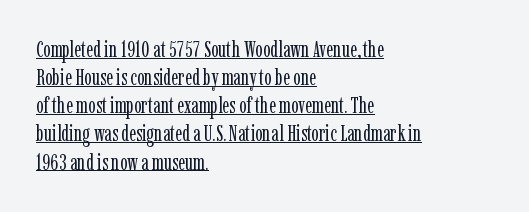
Q: Is the text bold? A: No.
Q: Is the text italic (slanted)? A: No, it is upright.
Q: Is the text underlined? A: Yes.
Q: How is the paragraph aligned? A: Left-aligned.
Q: Is the spacing between letters normal or unusually wide? A: Normal.
Q: Is the spacing between lines tight, normal or loose? A: Normal.
